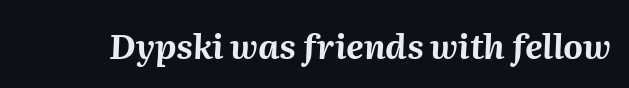
Is the type slanted? Yes — the strokes lean at a clear angle. The passage shown is emphatically bold. Words float on clear page, feet unadorned. The tracking reads as untouched default to a designer's eye. Do the characters align in a grid? No, the font is proportional.
